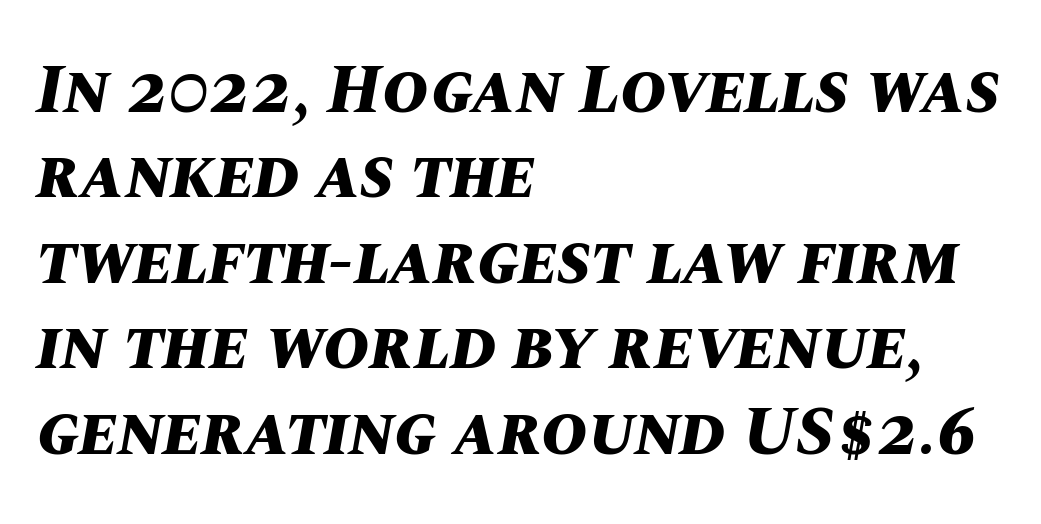
{"italic": "yes", "lean": "right", "slant_degrees": 10, "bold": "yes", "weight": "bold", "width": "normal", "stroke_contrast": "medium", "x_height": "large", "monospaced": "no", "underline": "no", "align": "left", "line_spacing_ratio": 1.22, "letter_spacing": "normal", "letter_spacing_em": 0.0, "glyph_px": 70}
